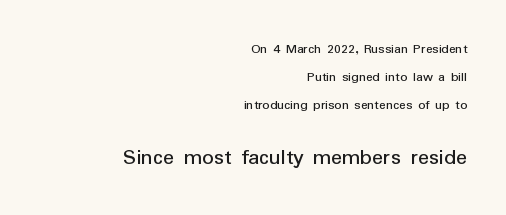
The image shows 23 px text type, upright; set right-aligned, loose line spacing (1.99x), normal letter spacing, not underlined; the second (bottom) block is 1.64x larger.
